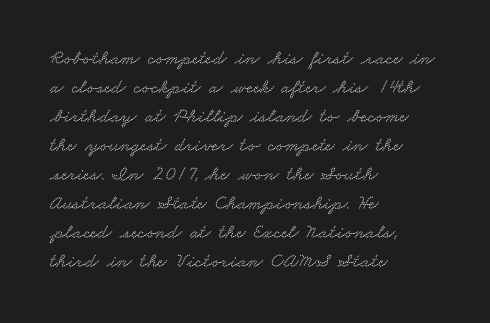
{"underline": "no", "align": "left", "line_spacing": "normal", "line_spacing_ratio": 1.45, "letter_spacing": "normal", "letter_spacing_em": 0.0, "glyph_px": 20}
